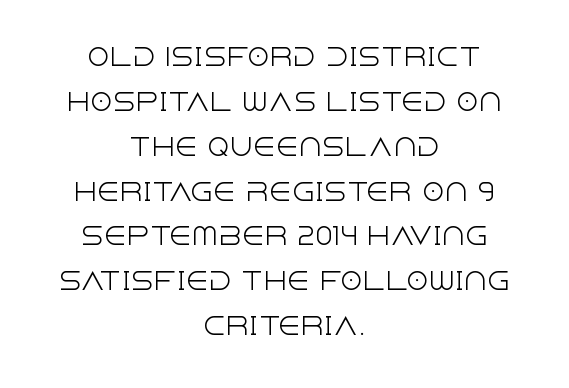
The image shows 23 px text type, upright; set centered, loose line spacing (1.95x), normal letter spacing, not underlined.
